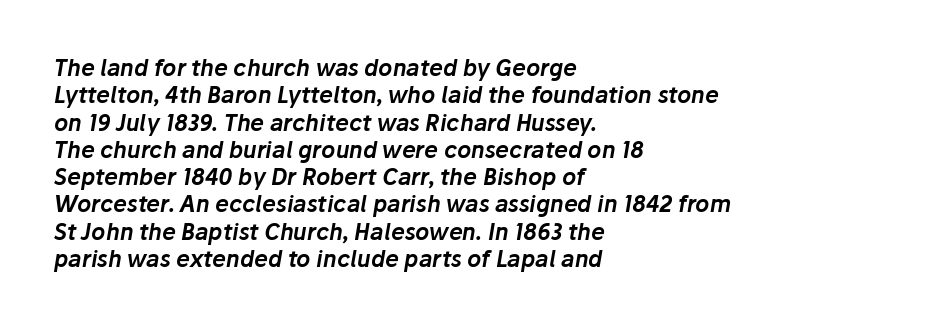
{"italic": "yes", "lean": "right", "slant_degrees": 10, "underline": "no", "align": "left", "line_spacing_ratio": 1.24, "letter_spacing": "normal", "letter_spacing_em": 0.0, "glyph_px": 22}
